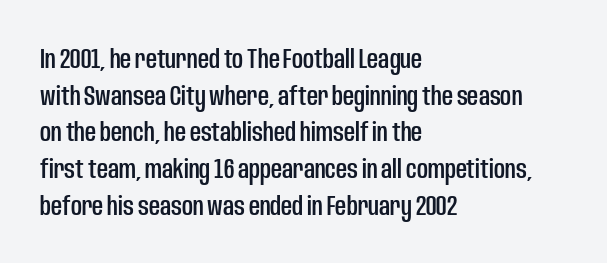
Alignment: flush left. The lettering stays uniformly vertical, giving the passage a roman look. The block of text has a typical density, with ordinary space between rows. Beneath every word, the page is bare. Compared with typical body copy, the letter spacing here is the same.
